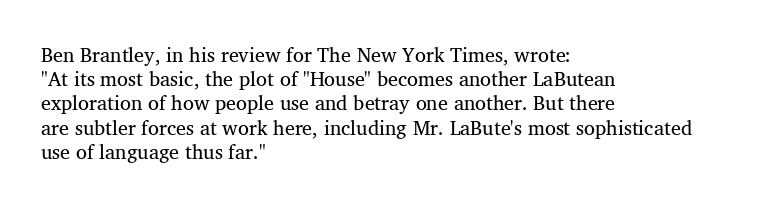
Tall strokes in this sample are plumb rather than angled. Decoration check: the copy has no underline. Words appear dense and cohesive because spacing is normal. The typesetter chose a ragged-right arrangement here.
